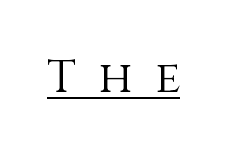
Weight: in the light-to-regular range. Display-style spreading of the glyphs; the letterfit is very open. Decoration check: the copy is underlined. Vertical strokes here are truly vertical.
